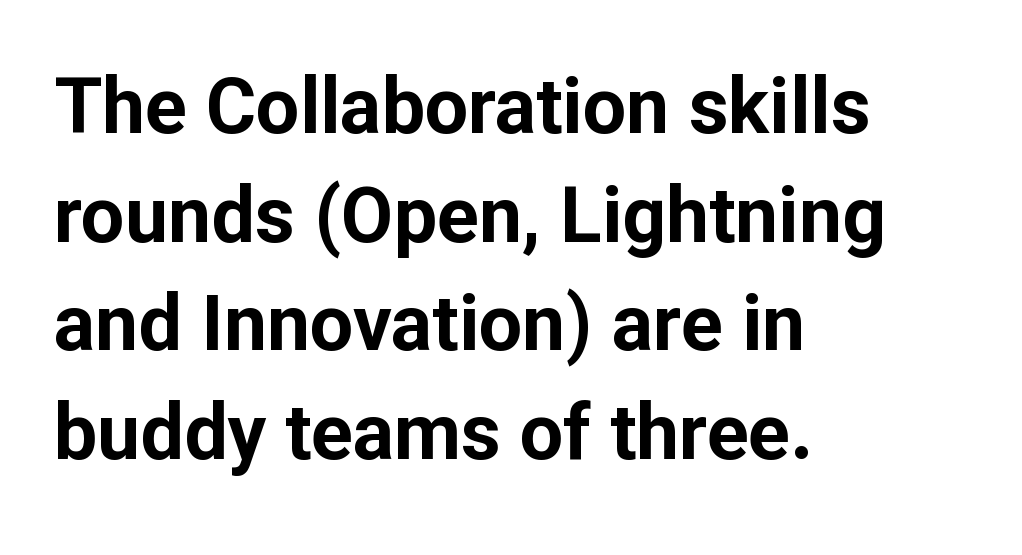
Proportional: the letters do not fall into vertical columns. In terms of weight, the rendering is a true, heavy bold. The face used here is a sans, in the tradition of grotesques and geometrics. In terms of letterspacing, this is plain default setting. Quick note: not italic, upright.
